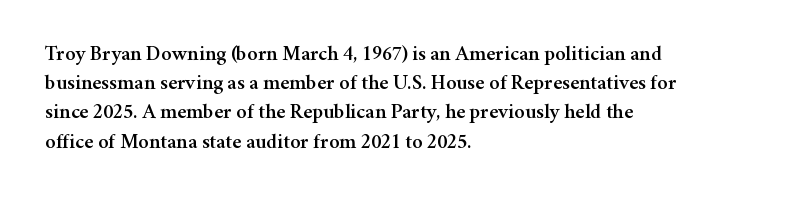
Q: Is the text italic (slanted)? A: No, it is upright.
Q: Is the text underlined? A: No.
Q: How is the paragraph aligned? A: Left-aligned.
Q: Is the spacing between letters normal or unusually wide? A: Normal.
Q: Is the spacing between lines tight, normal or loose? A: Normal.
